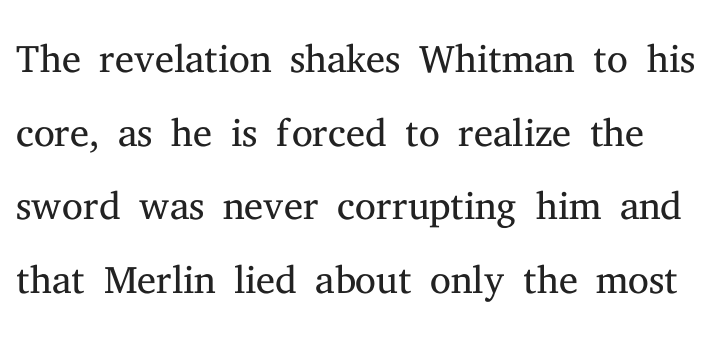
{"serif": "yes", "italic": "no", "bold": "no", "weight": "light", "width": "normal", "stroke_contrast": "medium", "x_height": "medium", "monospaced": "no", "underline": "no", "line_spacing": "normal", "line_spacing_ratio": 1.25, "letter_spacing": "normal", "letter_spacing_em": 0.0, "glyph_px": 59}
